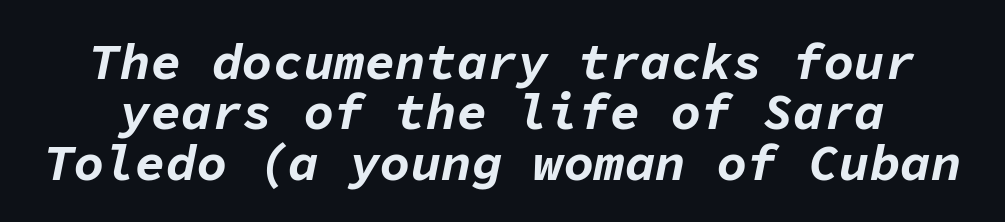
{"italic": "yes", "lean": "right", "slant_degrees": 11, "bold": "yes", "weight": "bold", "width": "normal", "stroke_contrast": "low", "x_height": "medium", "monospaced": "yes", "underline": "no", "line_spacing": "tight", "line_spacing_ratio": 0.99, "letter_spacing": "normal", "letter_spacing_em": 0.0, "glyph_px": 51}
